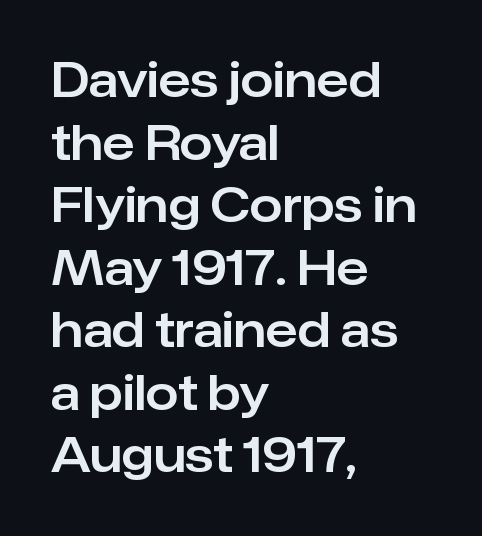
These lines are composed in type without serifs. The specimen omits any rule beneath the text block's lines. Note the varied advance widths — an 'i' is clearly narrower than an 'm'. Horizontally, the lines are justified to the leading edge only.
